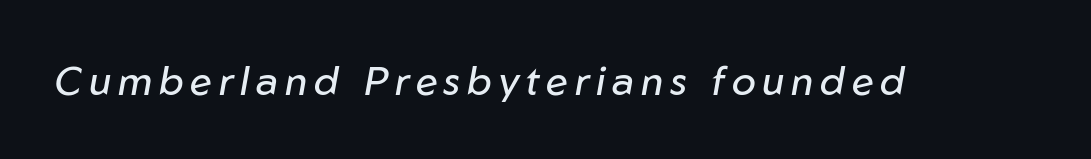
The image shows 40 px regular-weight type, italic (leaning right); set not underlined; low stroke contrast and a medium x-height.
